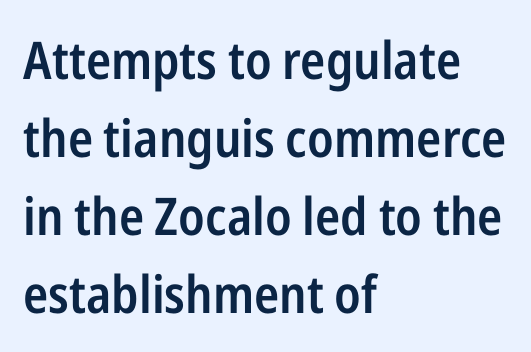
{"serif": "no", "italic": "no", "bold": "semi", "weight": "semibold", "width": "condensed", "stroke_contrast": "low", "x_height": "medium", "monospaced": "no", "underline": "no", "align": "left", "line_spacing": "normal", "line_spacing_ratio": 1.5, "letter_spacing": "normal", "letter_spacing_em": 0.0, "glyph_px": 52}
